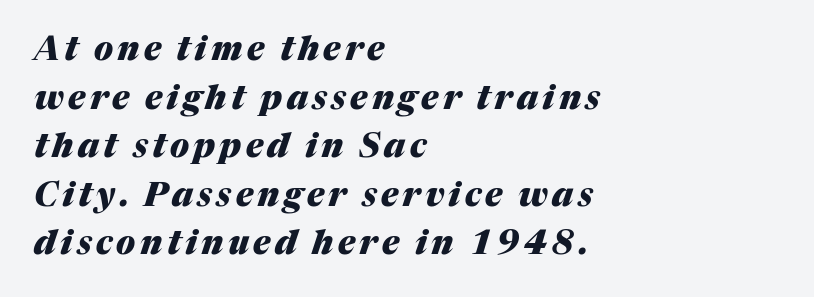
Q: Is the text bold? A: Yes.
Q: Is the text italic (slanted)? A: Yes, it leans right by about 17 degrees.
Q: Is the text underlined? A: No.
Q: How is the paragraph aligned? A: Left-aligned.
Q: Is the spacing between lines tight, normal or loose? A: Normal.
Q: Width (condensed, normal, or wide)? A: Normal.
Q: Stroke contrast? A: Medium.
Q: x-height? A: Medium.
Q: Monospaced? A: No.
